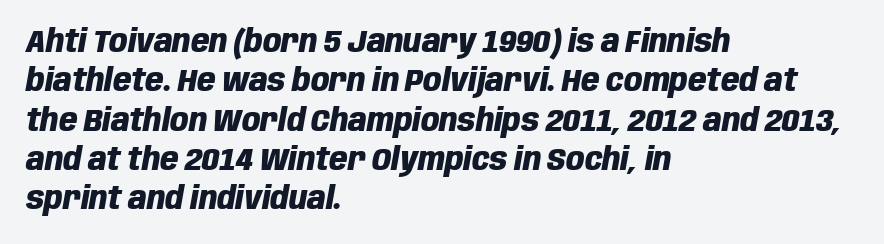
The image shows 32 px heavy, condensed type, italic (leaning right); set left-aligned, line spacing 1.23x, normal letter spacing, not underlined; low stroke contrast and a large x-height.
